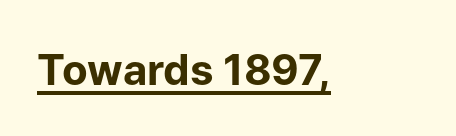
The image shows 42 px bold sans-serif type, upright; set normal letter spacing, underlined; low stroke contrast and a medium x-height.
